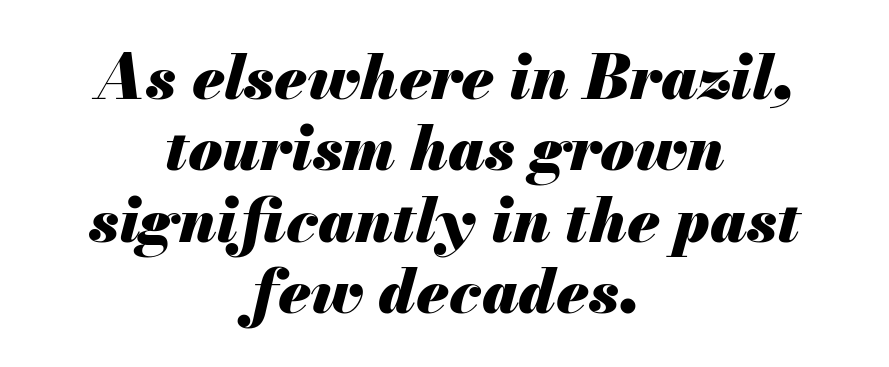
The image shows 62 px heavy type, italic (leaning right); set centered, tight line spacing (1.15x), normal letter spacing, not underlined; medium stroke contrast and a small x-height.
